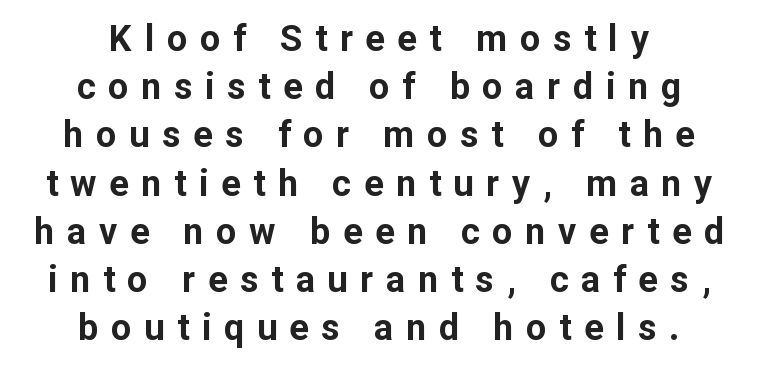
The image shows 36 px bold sans-serif type, upright; set centered, normal line spacing (1.34x), unusually wide letter spacing (+0.35 em), not underlined; low stroke contrast and a medium x-height.
